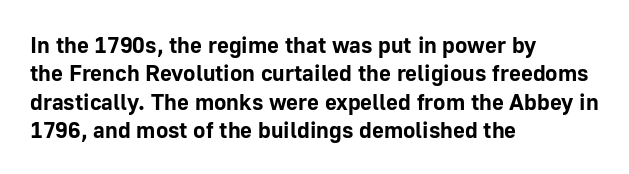
The image shows 23 px bold type, upright; set left-aligned, line spacing 1.23x, normal letter spacing, not underlined.
